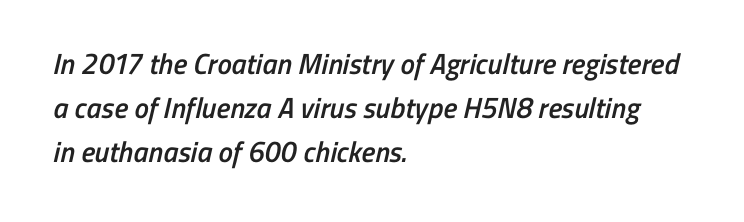
{"serif": "no", "bold": "semi", "weight": "semibold", "width": "condensed", "stroke_contrast": "low", "x_height": "medium", "monospaced": "no", "underline": "no", "align": "left", "line_spacing": "normal", "line_spacing_ratio": 1.51, "letter_spacing": "normal", "letter_spacing_em": 0.0, "glyph_px": 29}
